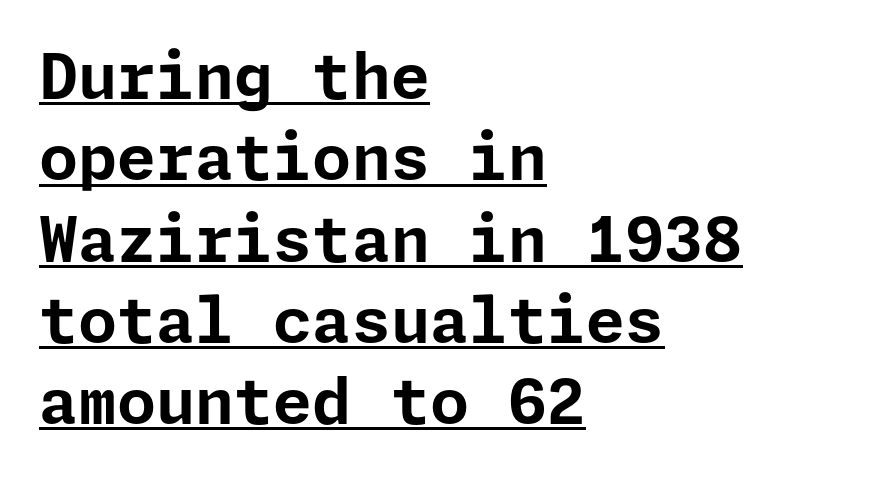
Q: Is the text bold? A: Yes.
Q: Is the text italic (slanted)? A: No, it is upright.
Q: Is the typeface a serif or a sans-serif typeface? A: Sans-serif.
Q: Is the text underlined? A: Yes.
Q: How is the paragraph aligned? A: Left-aligned.
Q: Is the spacing between letters normal or unusually wide? A: Normal.
Q: Is the spacing between lines tight, normal or loose? A: Normal.
Q: Width (condensed, normal, or wide)? A: Normal.
Q: Stroke contrast? A: Low.
Q: x-height? A: Medium.
